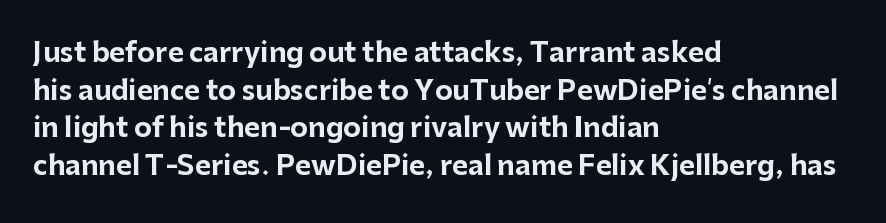
Its strokes are broad and dark, the hallmark of bold type. The letterforms sit shoulder to shoulder at normal distance. Horizontal alignment here is leftward, the default for most running prose. Each new line begins a customary step beneath the previous one. Has an underline been added? It has not. Characters remain perfectly vertical along every line.
